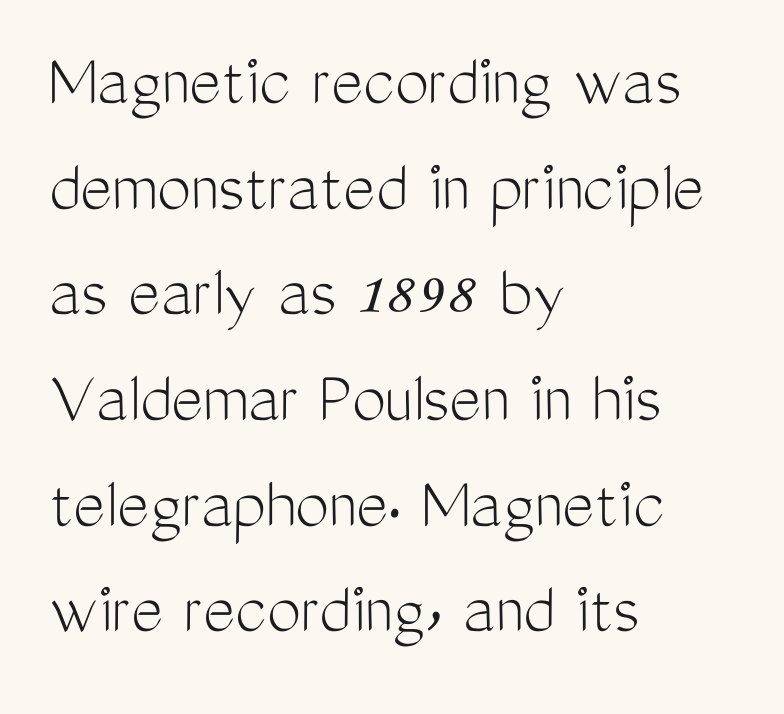
The image shows 76 px light, condensed sans-serif type, upright; set left-aligned, normal line spacing (1.39x), normal letter spacing, not underlined; medium stroke contrast and a medium x-height.
